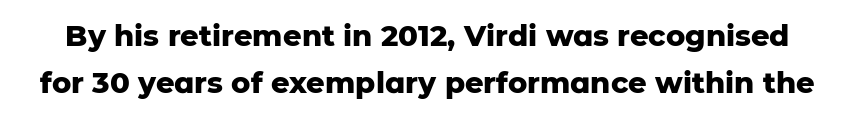
{"serif": "no", "italic": "no", "bold": "yes", "weight": "heavy", "width": "normal", "stroke_contrast": "low", "x_height": "medium", "monospaced": "no", "underline": "no", "line_spacing": "normal", "line_spacing_ratio": 1.63, "letter_spacing": "normal", "letter_spacing_em": 0.0, "glyph_px": 29}
